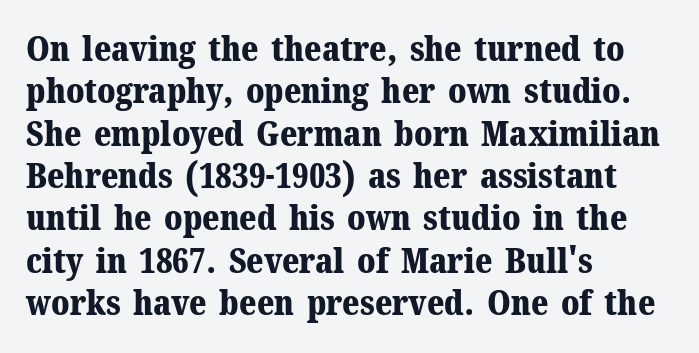
{"serif": "yes", "italic": "no", "bold": "yes", "weight": "bold", "width": "normal", "stroke_contrast": "medium", "x_height": "medium", "monospaced": "no", "underline": "no", "align": "left", "line_spacing_ratio": 1.21, "letter_spacing": "normal", "letter_spacing_em": 0.0, "glyph_px": 35}
